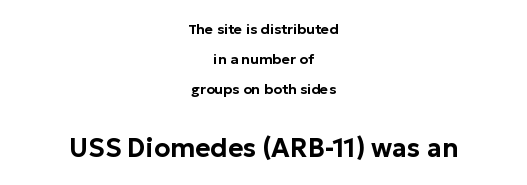
{"italic": "no", "underline": "no", "align": "center", "line_spacing": "loose", "line_spacing_ratio": 2.14, "letter_spacing": "normal", "letter_spacing_em": 0.0, "larger_block": "second", "size_ratio": 1.86, "glyph_px": 26}
